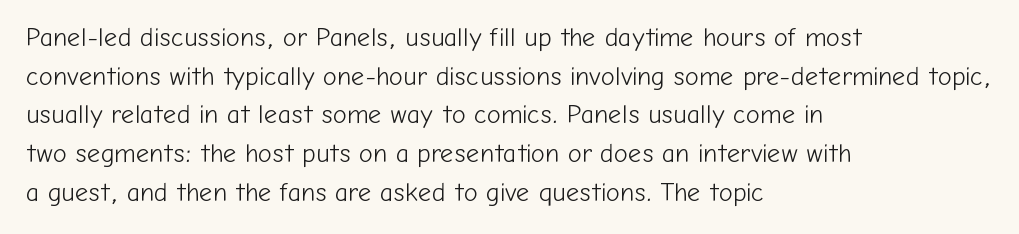
{"italic": "no", "bold": "no", "underline": "no", "align": "left", "line_spacing": "normal", "line_spacing_ratio": 1.49, "letter_spacing": "normal", "letter_spacing_em": 0.0, "glyph_px": 26}
